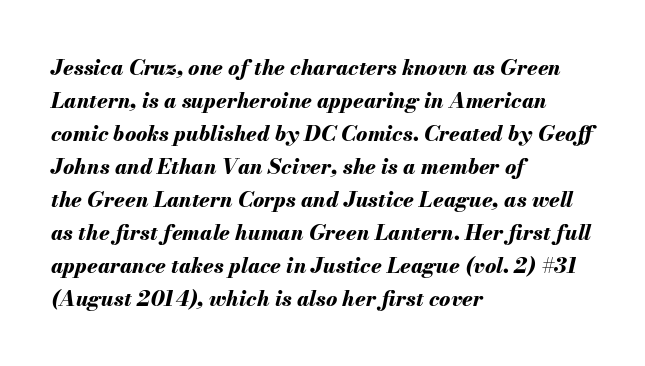
Notice how the passage keeps a crisp vertical edge on the left only. The face used here is rendered with its standard letterfit. Rendered with sloped, italic letterforms. The space between consecutive lines is moderate. Bold? Absolutely — the strokes are thick and heavy. Each row of text sits above clean, open space.
